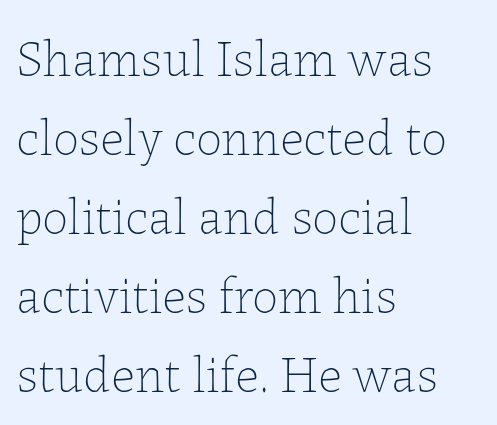
The image shows 52 px thin type, upright; set left-aligned, normal line spacing (1.52x), normal letter spacing, not underlined; low stroke contrast and a medium x-height.
